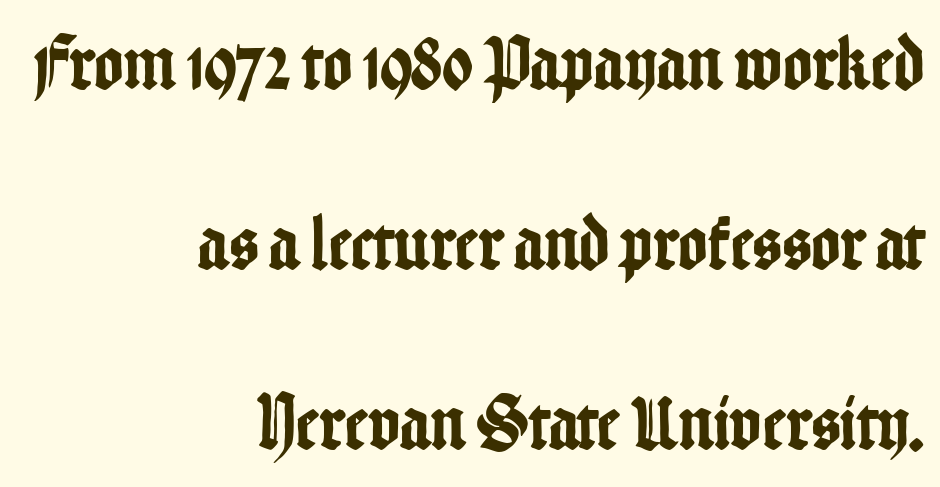
Q: Is the text italic (slanted)? A: No, it is upright.
Q: Is the typeface a serif or a sans-serif typeface? A: Sans-serif.
Q: Is the text underlined? A: No.
Q: How is the paragraph aligned? A: Right-aligned.
Q: Is the spacing between letters normal or unusually wide? A: Normal.
Q: Is the spacing between lines tight, normal or loose? A: Loose.
Q: Width (condensed, normal, or wide)? A: Condensed.
Q: Stroke contrast? A: Low.
Q: x-height? A: Medium.
Q: Monospaced? A: No.
